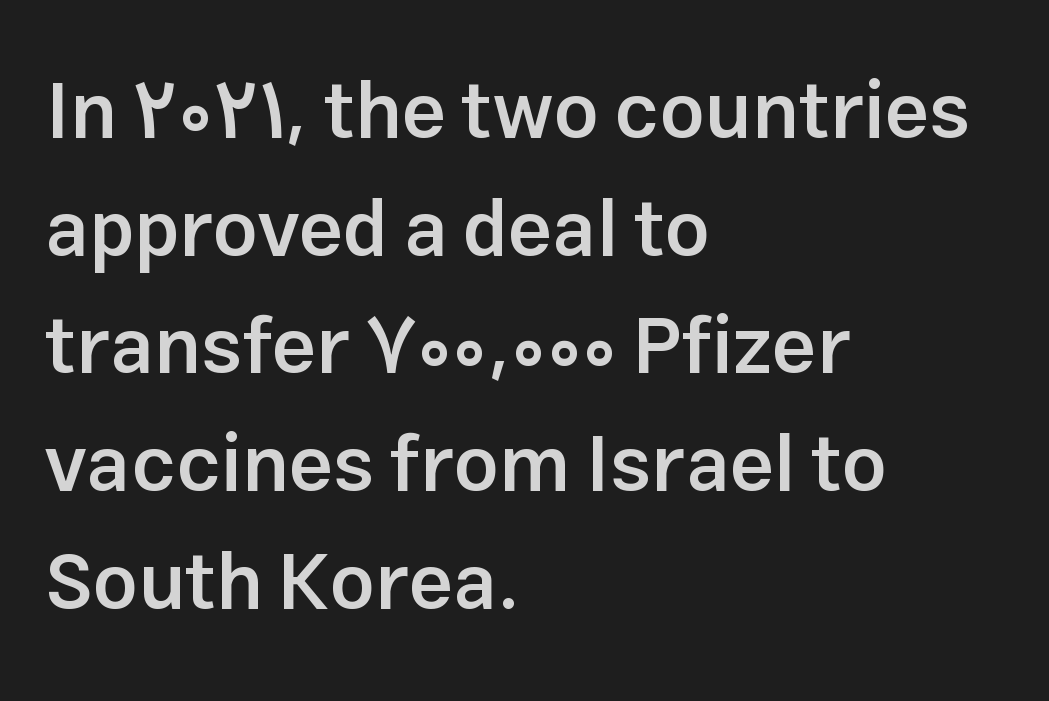
{"serif": "no", "italic": "no", "bold": "semi", "weight": "semibold", "width": "normal", "stroke_contrast": "low", "x_height": "medium", "monospaced": "no", "underline": "no", "align": "left", "line_spacing": "normal", "line_spacing_ratio": 1.49, "letter_spacing": "normal", "letter_spacing_em": 0.0, "glyph_px": 79}
